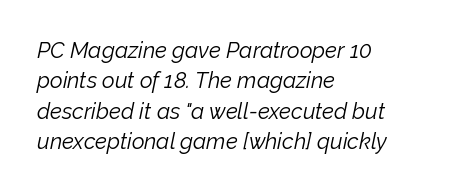
{"italic": "yes", "lean": "right", "slant_degrees": 12, "bold": "no", "underline": "no", "align": "left", "line_spacing": "normal", "line_spacing_ratio": 1.38, "letter_spacing": "normal", "letter_spacing_em": 0.0, "glyph_px": 22}
